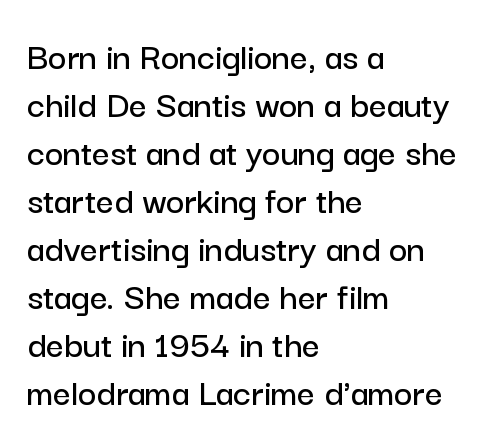
{"serif": "no", "italic": "no", "width": "normal", "stroke_contrast": "low", "x_height": "medium", "monospaced": "no", "underline": "no", "align": "left", "line_spacing_ratio": 1.23, "letter_spacing": "normal", "letter_spacing_em": 0.0, "glyph_px": 39}
